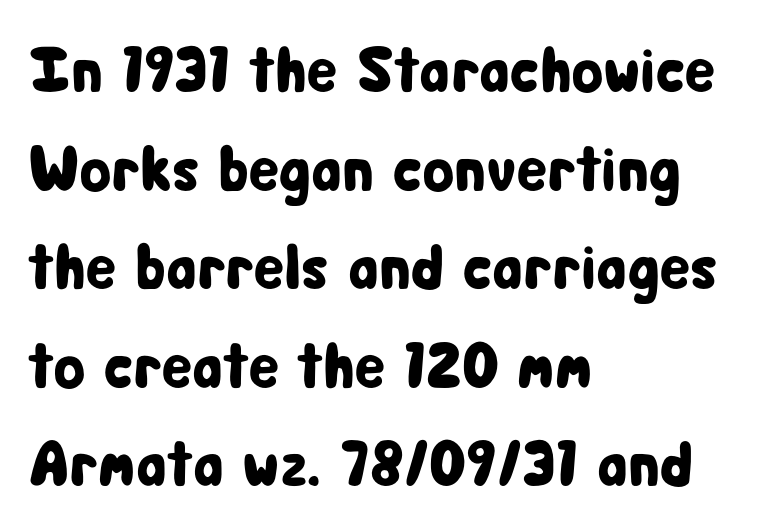
{"serif": "no", "italic": "no", "width": "condensed", "stroke_contrast": "low", "x_height": "medium", "monospaced": "no", "underline": "no", "align": "left", "line_spacing": "normal", "line_spacing_ratio": 1.54, "letter_spacing": "normal", "letter_spacing_em": 0.0, "glyph_px": 64}
